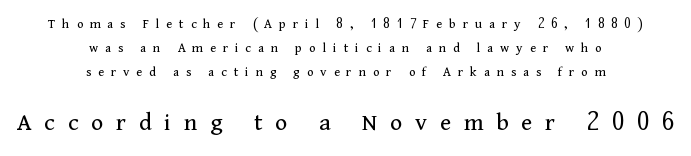
Q: Is the text bold? A: No.
Q: Is the text italic (slanted)? A: No, it is upright.
Q: Is the text underlined? A: No.
Q: How is the paragraph aligned? A: Centered.
Q: Is the spacing between letters normal or unusually wide? A: Unusually wide.
Q: Is the spacing between lines tight, normal or loose? A: Normal.
Q: Which block of text is set in a larger size, the first (top) or the second (bottom)? A: The second (bottom) one.
